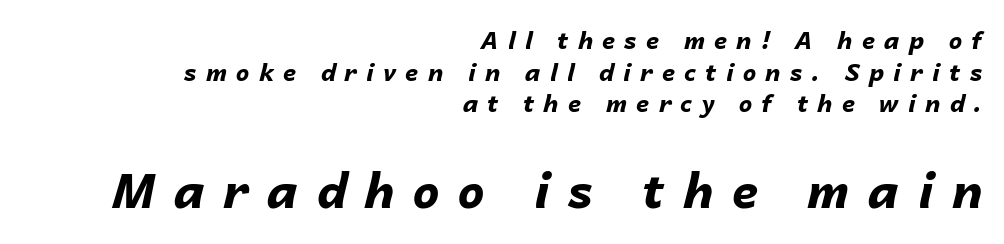
Q: Is the text bold? A: Yes.
Q: Is the text italic (slanted)? A: Yes, it leans right by about 14 degrees.
Q: Is the text underlined? A: No.
Q: How is the paragraph aligned? A: Right-aligned.
Q: Is the spacing between letters normal or unusually wide? A: Unusually wide.
Q: Is the spacing between lines tight, normal or loose? A: Normal.
Q: Which block of text is set in a larger size, the first (top) or the second (bottom)? A: The second (bottom) one.
Q: Width (condensed, normal, or wide)? A: Normal.
Q: Stroke contrast? A: Low.
Q: x-height? A: Medium.
Q: Monospaced? A: No.
